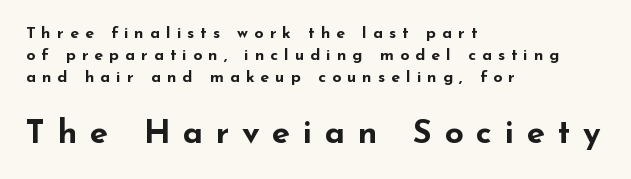
Q: Is the text bold? A: Yes.
Q: Is the text italic (slanted)? A: No, it is upright.
Q: Is the typeface a serif or a sans-serif typeface? A: Sans-serif.
Q: Is the text underlined? A: No.
Q: How is the paragraph aligned? A: Left-aligned.
Q: Is the spacing between letters normal or unusually wide? A: Unusually wide.
Q: Is the spacing between lines tight, normal or loose? A: Normal.
Q: Which block of text is set in a larger size, the first (top) or the second (bottom)? A: The second (bottom) one.
Q: Width (condensed, normal, or wide)? A: Wide.
Q: Stroke contrast? A: Low.
Q: x-height? A: Small.
Q: Monospaced? A: No.
